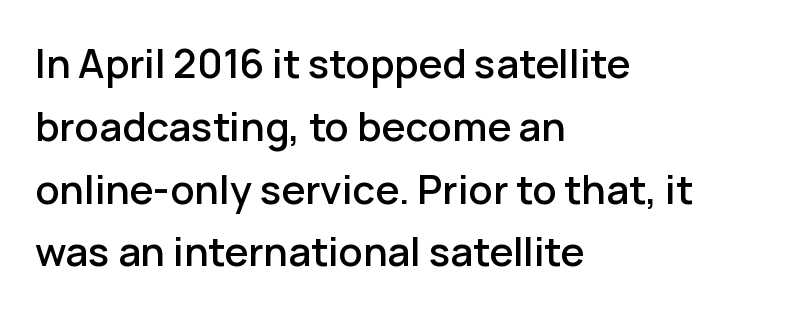
Q: Is the text italic (slanted)? A: No, it is upright.
Q: Is the typeface a serif or a sans-serif typeface? A: Sans-serif.
Q: Is the text underlined? A: No.
Q: How is the paragraph aligned? A: Left-aligned.
Q: Is the spacing between letters normal or unusually wide? A: Normal.
Q: Is the spacing between lines tight, normal or loose? A: Normal.
Q: Width (condensed, normal, or wide)? A: Normal.
Q: Stroke contrast? A: Low.
Q: x-height? A: Medium.
Q: Monospaced? A: No.
